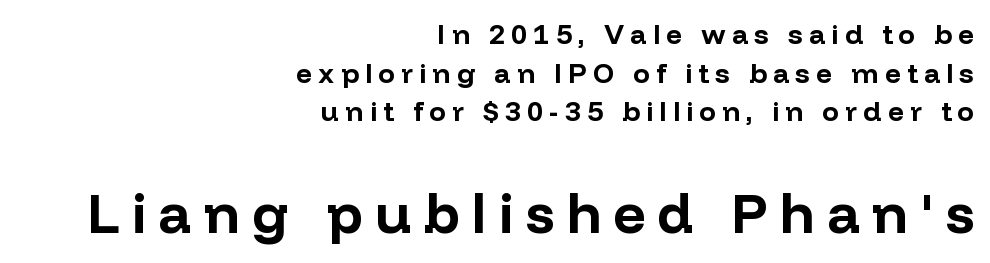
Size hierarchy here favors the trailing block over the leading one. Each line ends at the same right margin while the left side varies. The text was rendered using a sans face with plain stroke endings. This is roman type, the default non-slanted kind.
